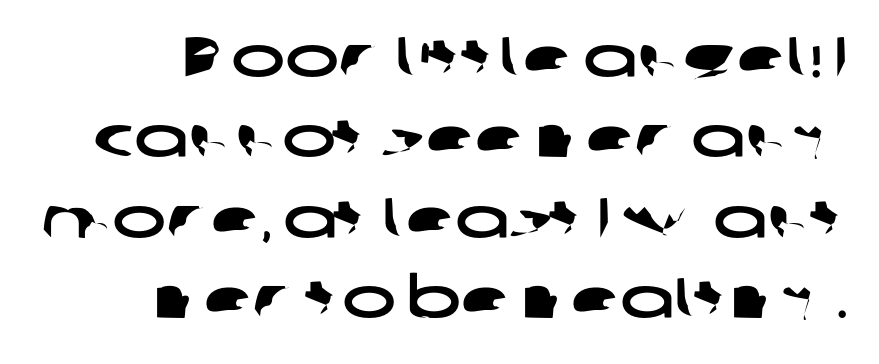
{"serif": "no", "width": "wide", "stroke_contrast": "low", "x_height": "medium", "monospaced": "no", "underline": "no", "line_spacing": "normal", "line_spacing_ratio": 1.41, "letter_spacing": "normal", "letter_spacing_em": 0.0, "glyph_px": 57}
